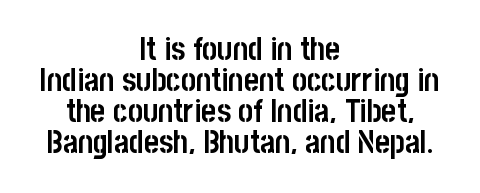
{"serif": "no", "italic": "no", "bold": "yes", "weight": "semibold", "width": "condensed", "stroke_contrast": "low", "x_height": "large", "monospaced": "no", "underline": "no", "align": "center", "line_spacing": "tight", "line_spacing_ratio": 0.97, "letter_spacing": "normal", "letter_spacing_em": 0.0, "glyph_px": 32}
